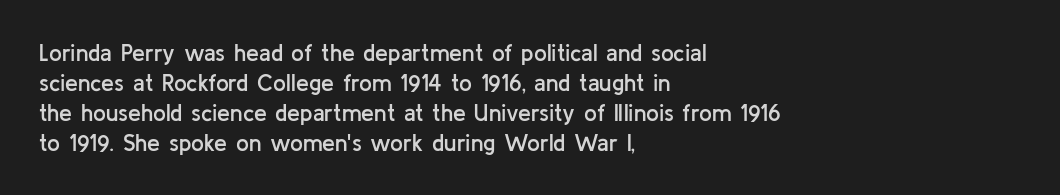
The image shows 23 px text type, upright; set left-aligned, normal line spacing (1.3x), normal letter spacing, not underlined.
